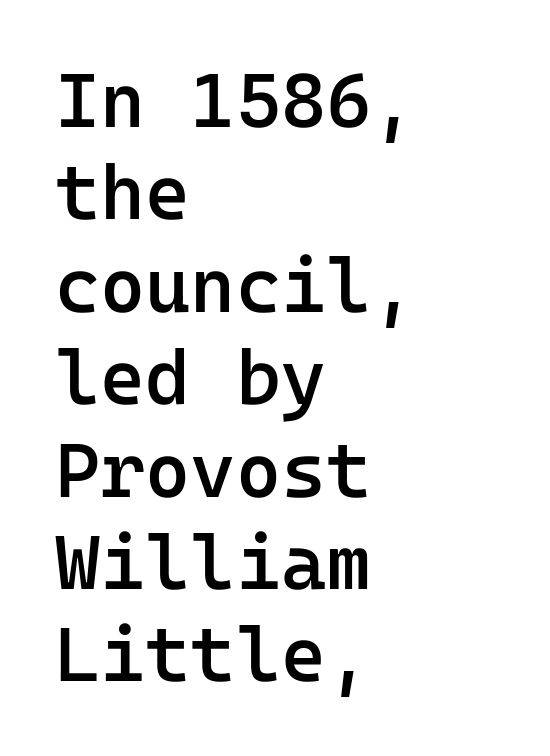
Q: Is the text bold? A: Semi-bold.
Q: Is the text italic (slanted)? A: No, it is upright.
Q: Is the typeface a serif or a sans-serif typeface? A: Sans-serif.
Q: Is the text underlined? A: No.
Q: How is the paragraph aligned? A: Left-aligned.
Q: Is the spacing between letters normal or unusually wide? A: Normal.
Q: Width (condensed, normal, or wide)? A: Normal.
Q: Stroke contrast? A: Low.
Q: x-height? A: Medium.
Q: Monospaced? A: Yes.
